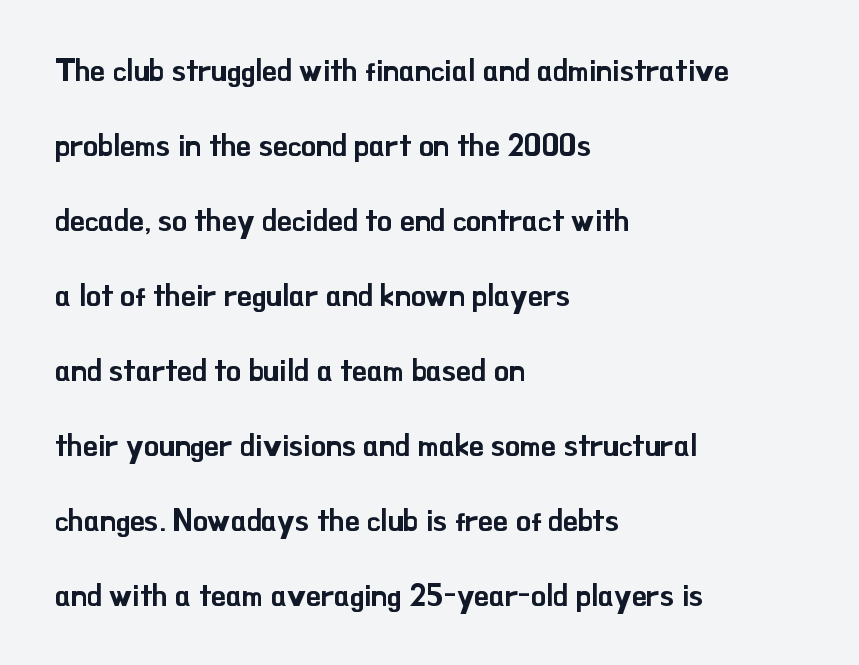
{"serif": "no", "italic": "no", "width": "normal", "stroke_contrast": "low", "x_height": "small", "monospaced": "no", "underline": "no", "align": "left", "line_spacing": "loose", "line_spacing_ratio": 2.5, "letter_spacing": "normal", "letter_spacing_em": 0.0, "glyph_px": 30}
